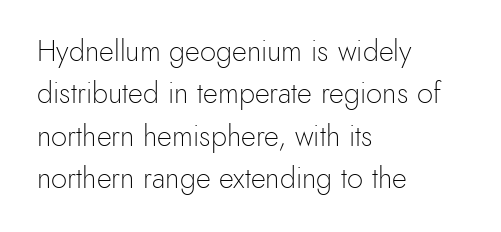
Q: Is the text bold? A: No.
Q: Is the text italic (slanted)? A: No, it is upright.
Q: Is the typeface a serif or a sans-serif typeface? A: Sans-serif.
Q: Is the text underlined? A: No.
Q: How is the paragraph aligned? A: Left-aligned.
Q: Is the spacing between letters normal or unusually wide? A: Normal.
Q: Is the spacing between lines tight, normal or loose? A: Normal.
Q: Width (condensed, normal, or wide)? A: Normal.
Q: x-height? A: Small.
Q: Monospaced? A: No.
